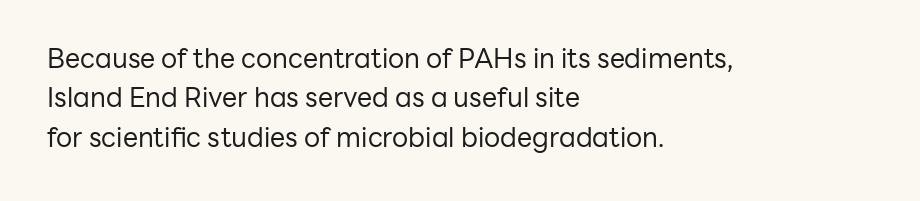
The image shows 27 px text type, upright; set left-aligned, normal line spacing (1.46x), normal letter spacing, not underlined.
